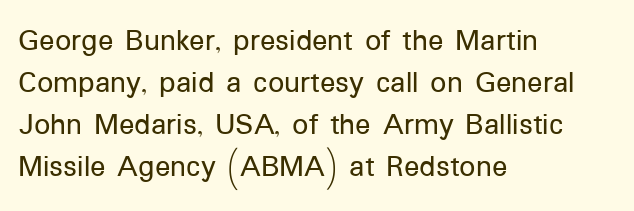
{"serif": "no", "italic": "no", "width": "normal", "stroke_contrast": "low", "x_height": "medium", "monospaced": "no", "underline": "no", "align": "left", "line_spacing": "normal", "line_spacing_ratio": 1.31, "letter_spacing": "normal", "letter_spacing_em": 0.0, "glyph_px": 32}
